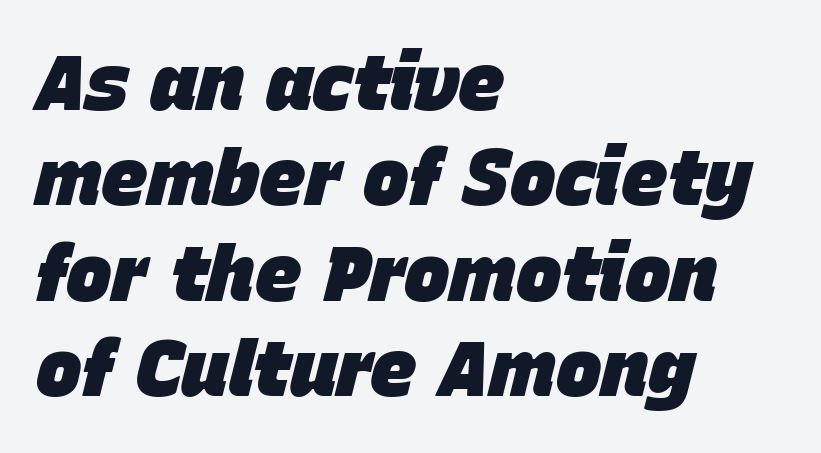
No extra tracking has been applied to these lines. Has an underline been added? It has not. Is the type slanted? Yes — the strokes lean at a clear angle. Compared with an ordinary text face, these strokes are far heavier — a full bold. The passage is arranged the way most books set body copy — flush left. The rendering uses natural spacing where letterforms have individual widths.
